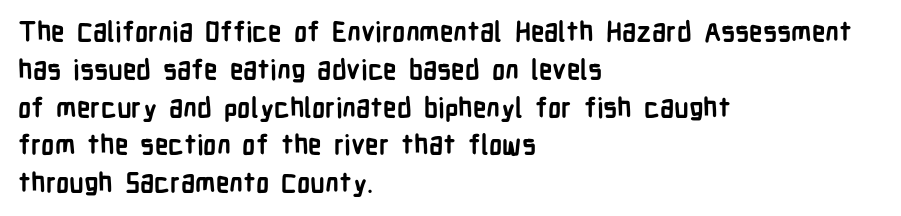
Line spacing here is normal. The baseline area is clear. This sample uses an upright cut, with every glyph sitting square on the baseline. These lines keep a tight, regular rhythm from letter to letter. Line beginnings align vertically; line endings do not.
